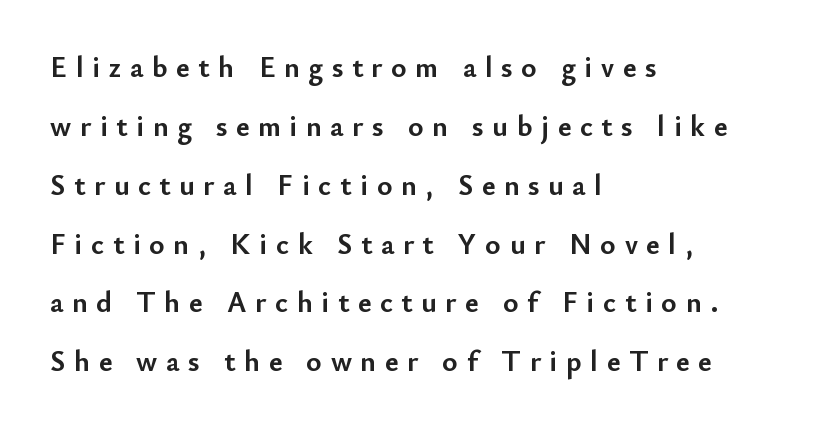
{"serif": "no", "italic": "no", "bold": "yes", "weight": "semibold", "width": "normal", "stroke_contrast": "low", "x_height": "small", "monospaced": "no", "underline": "no", "align": "left", "line_spacing": "loose", "line_spacing_ratio": 2.03, "letter_spacing": "wide", "letter_spacing_em": 0.3, "glyph_px": 29}
